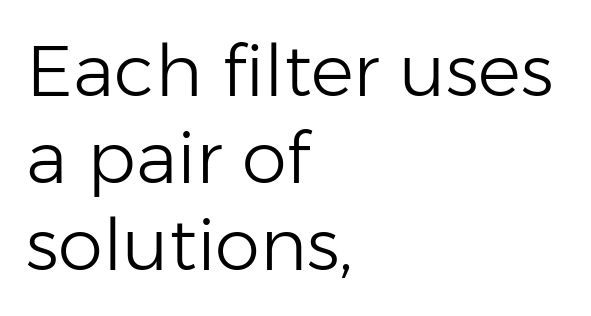
The image shows 72 px light sans-serif type, upright; set left-aligned, line spacing 1.21x, normal letter spacing, not underlined; low stroke contrast and a medium x-height.
